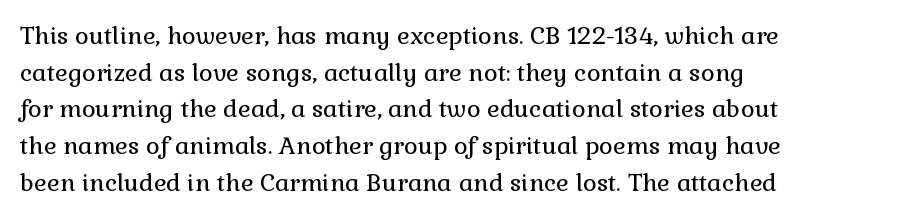
Standard letterfit; no display-style spreading of the glyphs. No chunkiness to these letters — they're not bold. This is roman type, the default non-slanted kind. Does the copy run flush right? No — it runs flush left.
